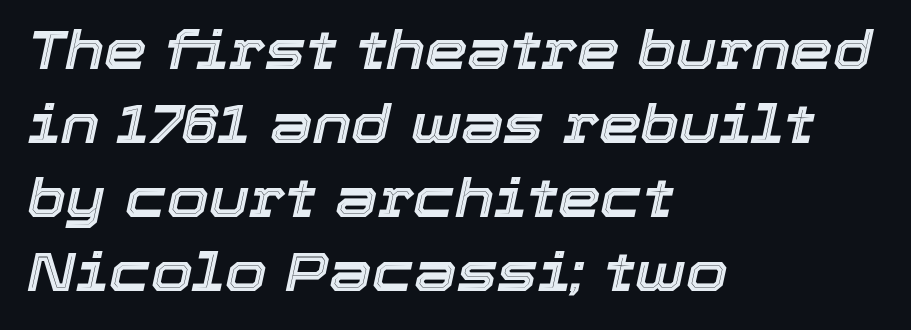
Q: Is the text italic (slanted)? A: Yes, it leans right by about 12 degrees.
Q: Is the text underlined? A: No.
Q: How is the paragraph aligned? A: Left-aligned.
Q: Is the spacing between letters normal or unusually wide? A: Normal.
Q: Is the spacing between lines tight, normal or loose? A: Normal.
Q: Width (condensed, normal, or wide)? A: Normal.
Q: x-height? A: Medium.
Q: Monospaced? A: No.
